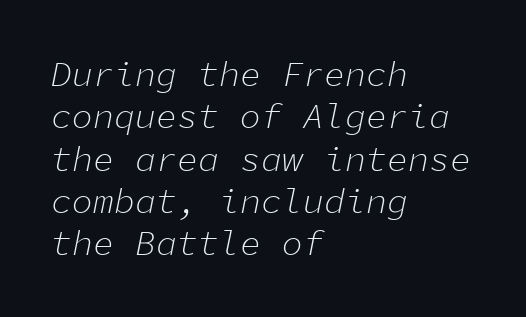
Q: Is the text bold? A: No.
Q: Is the text italic (slanted)? A: Yes, it leans right by about 11 degrees.
Q: Is the text underlined? A: No.
Q: How is the paragraph aligned? A: Left-aligned.
Q: Is the spacing between letters normal or unusually wide? A: Normal.
Q: Width (condensed, normal, or wide)? A: Normal.
Q: Stroke contrast? A: Low.
Q: x-height? A: Medium.
Q: Monospaced? A: Yes.
